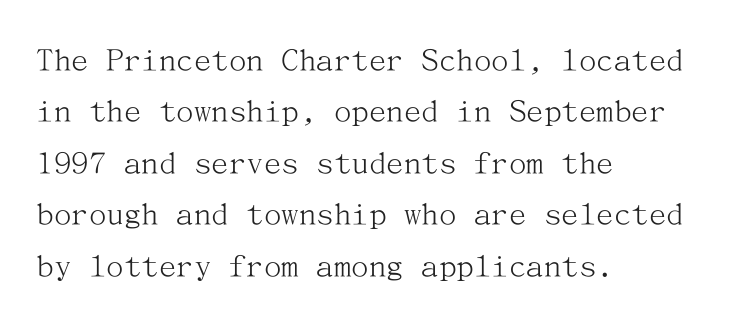
{"serif": "yes", "italic": "no", "bold": "no", "weight": "light", "width": "normal", "stroke_contrast": "medium", "x_height": "medium", "underline": "no", "align": "left", "line_spacing": "normal", "line_spacing_ratio": 1.47, "letter_spacing": "normal", "letter_spacing_em": 0.0, "glyph_px": 35}
